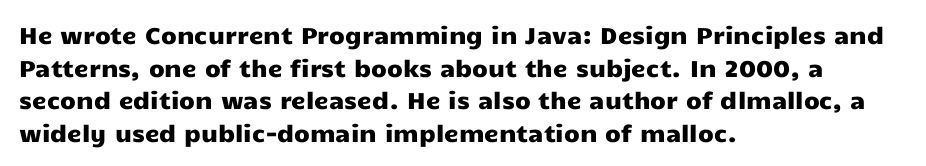
Q: Is the text italic (slanted)? A: No, it is upright.
Q: Is the text underlined? A: No.
Q: How is the paragraph aligned? A: Left-aligned.
Q: Is the spacing between letters normal or unusually wide? A: Normal.
Q: Is the spacing between lines tight, normal or loose? A: Normal.
